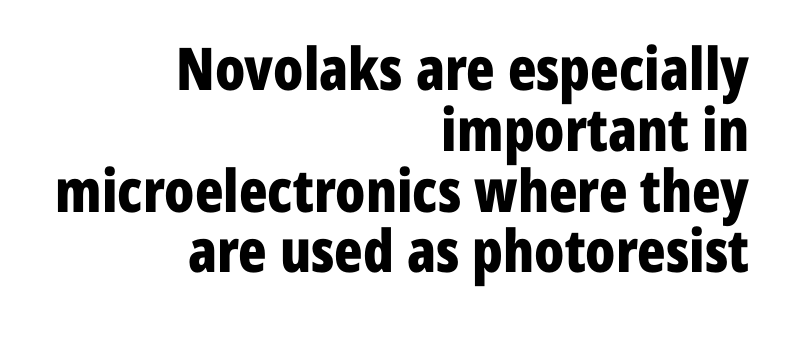
The image shows 59 px bold, condensed sans-serif type, upright; set right-aligned, tight line spacing (1.03x), normal letter spacing, not underlined; low stroke contrast and a medium x-height.
